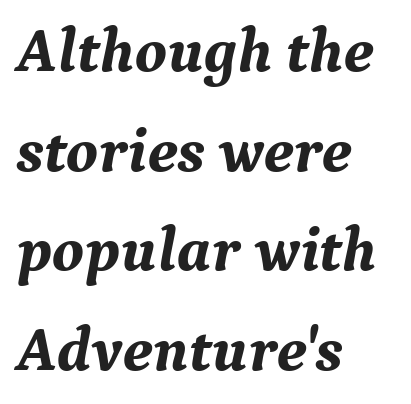
Q: Is the text bold? A: Yes.
Q: Is the text italic (slanted)? A: Yes, it leans right by about 9 degrees.
Q: Is the typeface a serif or a sans-serif typeface? A: Serif.
Q: Is the text underlined? A: No.
Q: How is the paragraph aligned? A: Left-aligned.
Q: Is the spacing between letters normal or unusually wide? A: Normal.
Q: Is the spacing between lines tight, normal or loose? A: Normal.
Q: Width (condensed, normal, or wide)? A: Normal.
Q: Stroke contrast? A: Medium.
Q: x-height? A: Medium.
Q: Monospaced? A: No.
